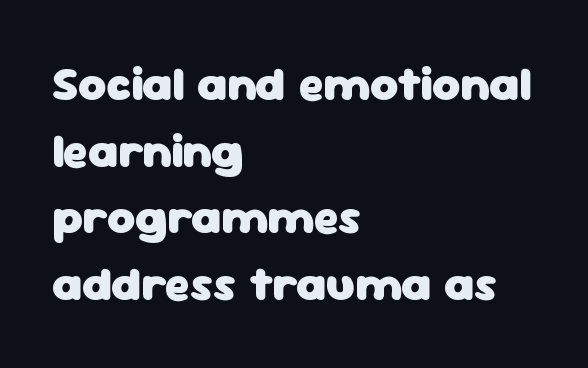
{"serif": "no", "italic": "no", "bold": "yes", "weight": "heavy", "width": "normal", "stroke_contrast": "low", "x_height": "medium", "monospaced": "no", "underline": "no", "align": "left", "line_spacing": "normal", "line_spacing_ratio": 1.39, "letter_spacing": "normal", "letter_spacing_em": 0.0, "glyph_px": 48}
